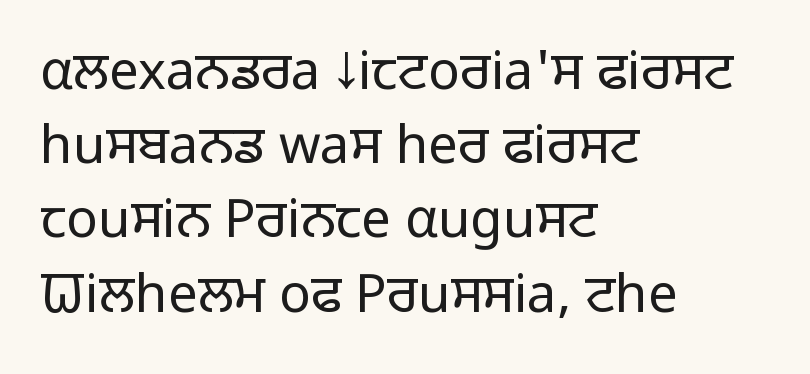
The characters are drawn with everyday or finer stroke widths. The letters stand upright; this is a roman face. Baseline-to-baseline distance is the conventional proportion of letter height. No extra tracking has been applied to these lines. The space directly below the letters is spotless. Look at the bottom of the vertical strokes: they stop flat, with no serifs.
